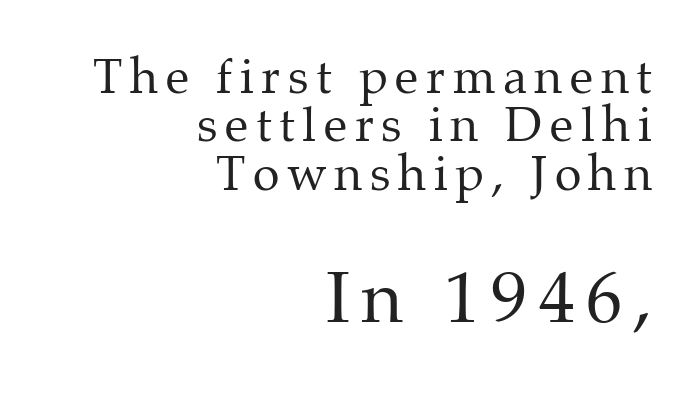
Quick note: underline off. Here the designer chose a conventional face with non-uniform glyph widths. The rendering anchors every line to the right-hand side. The face used here is seriffed, in the tradition of book romans. No heavy texture on the line: the type isn't bold. Whoever set this chose condensed vertical rhythm over breathing room.
